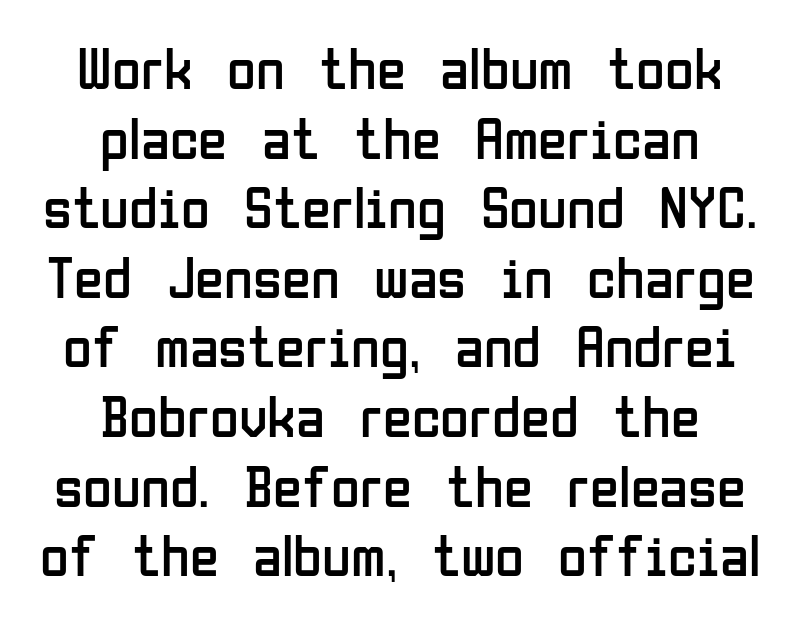
{"serif": "no", "italic": "no", "bold": "no", "weight": "regular", "width": "condensed", "stroke_contrast": "low", "x_height": "medium", "monospaced": "no", "underline": "no", "align": "center", "line_spacing_ratio": 1.18, "letter_spacing": "normal", "letter_spacing_em": 0.0, "glyph_px": 59}
